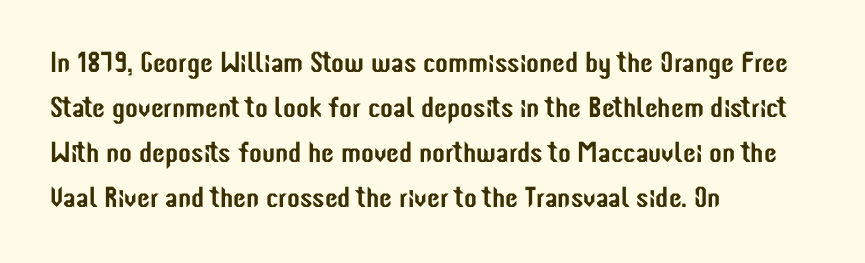
The image shows 29 px condensed sans-serif type, upright; set left-aligned, normal line spacing (1.55x), normal letter spacing, not underlined; low stroke contrast and a medium x-height.
